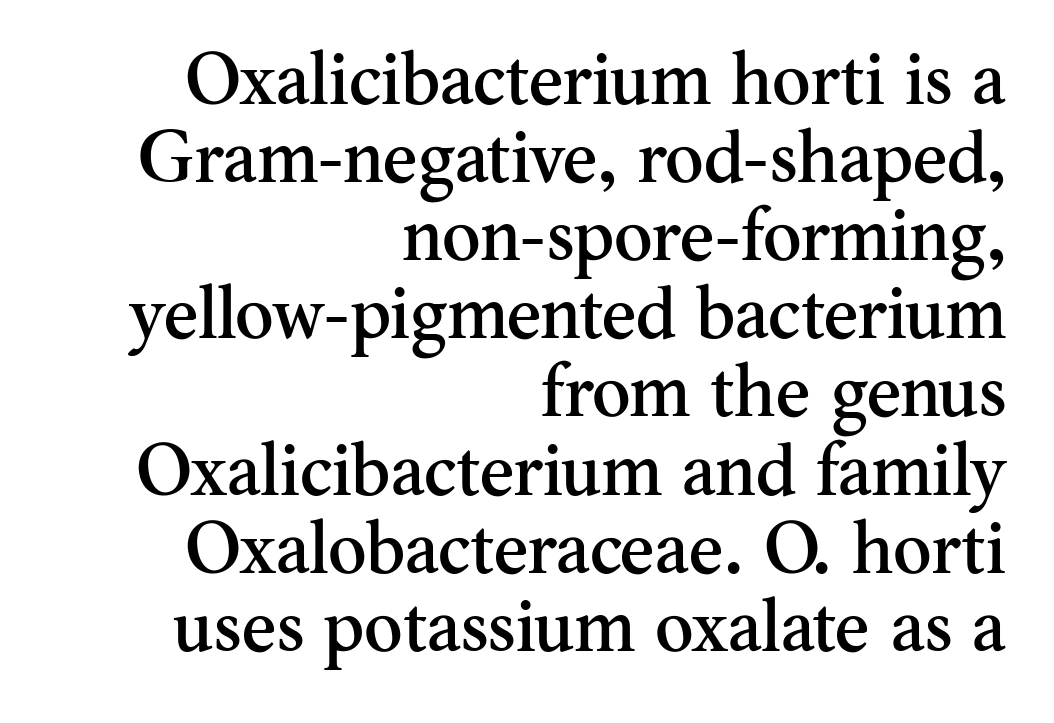
The image shows 73 px serif type, upright; set right-aligned, tight line spacing (1.07x), normal letter spacing, not underlined; medium stroke contrast and a small x-height.
